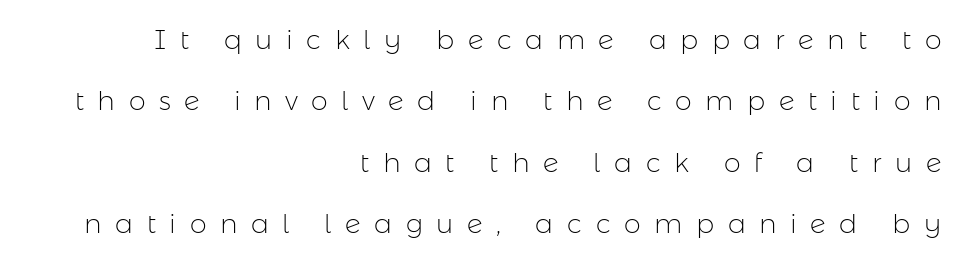
A typesetter would mark this as roman, not italic. A clean baseline with only descenders dipping below it. The letterforms sit at book weight or below. Spacing between characters has been opened up far beyond the box default.
